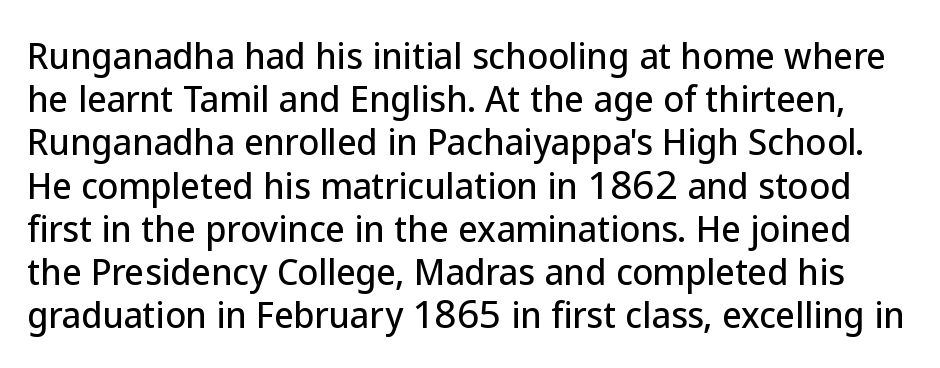
{"serif": "no", "italic": "no", "width": "normal", "stroke_contrast": "low", "x_height": "medium", "monospaced": "no", "underline": "no", "line_spacing": "normal", "line_spacing_ratio": 1.27, "letter_spacing": "normal", "letter_spacing_em": 0.0, "glyph_px": 34}
